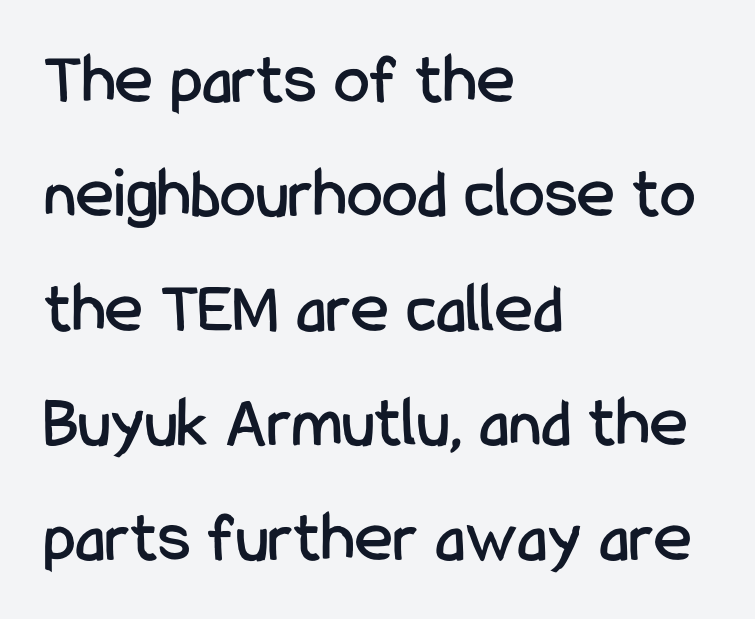
Q: Is the text italic (slanted)? A: No, it is upright.
Q: Is the typeface a serif or a sans-serif typeface? A: Sans-serif.
Q: Is the text underlined? A: No.
Q: How is the paragraph aligned? A: Left-aligned.
Q: Is the spacing between letters normal or unusually wide? A: Normal.
Q: Is the spacing between lines tight, normal or loose? A: Normal.
Q: Width (condensed, normal, or wide)? A: Condensed.
Q: Stroke contrast? A: Low.
Q: x-height? A: Medium.
Q: Monospaced? A: No.
